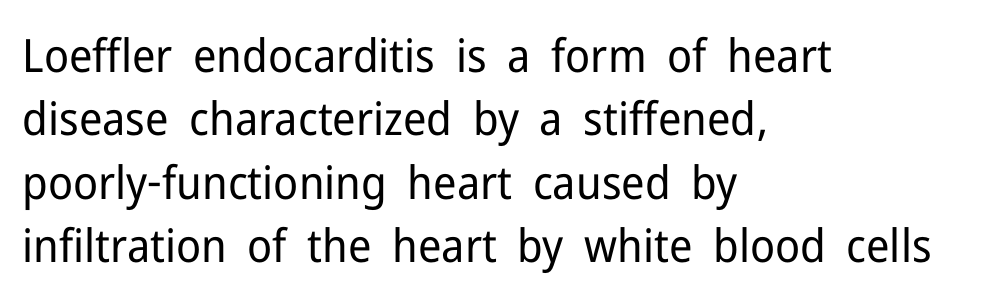
Each letter's strokes conclude bluntly, with no projecting serifs. Weight: regular or lighter. The foot of each line stays bare and open. Spacing verdict: proportional, widths tailored to each character. The lines in this sample share a left origin and differ only in where they stop.
